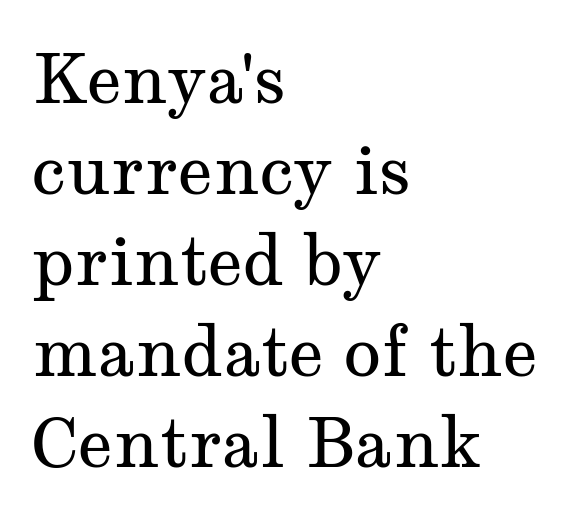
{"serif": "yes", "italic": "no", "bold": "no", "weight": "regular", "width": "wide", "stroke_contrast": "medium", "x_height": "medium", "monospaced": "no", "underline": "no", "align": "left", "line_spacing": "normal", "line_spacing_ratio": 1.32, "letter_spacing": "normal", "letter_spacing_em": 0.0, "glyph_px": 69}
